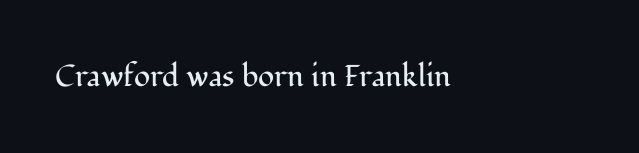
{"serif": "yes", "italic": "no", "bold": "no", "weight": "regular", "width": "normal", "stroke_contrast": "medium", "x_height": "medium", "monospaced": "no", "underline": "no", "align": "left", "letter_spacing": "normal", "letter_spacing_em": 0.0, "glyph_px": 30}
